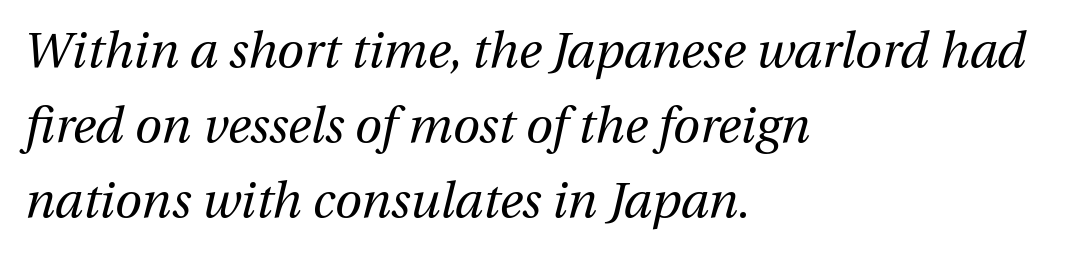
The designer left line spacing at the default. Note the varied advance widths — an 'i' is clearly narrower than an 'm'. Is the letter spacing exaggerated? No — it looks like the ordinary default. Caption: multi-line text, flush left, ragged right. Unbolded letterforms with no extra heft.
